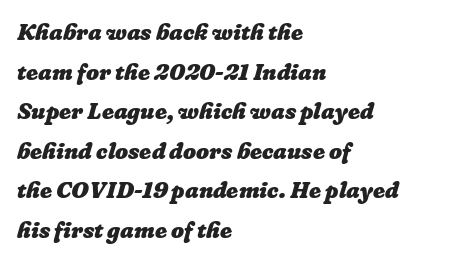
{"bold": "yes", "underline": "no", "align": "left", "line_spacing_ratio": 1.72, "letter_spacing": "normal", "letter_spacing_em": 0.0, "glyph_px": 23}
